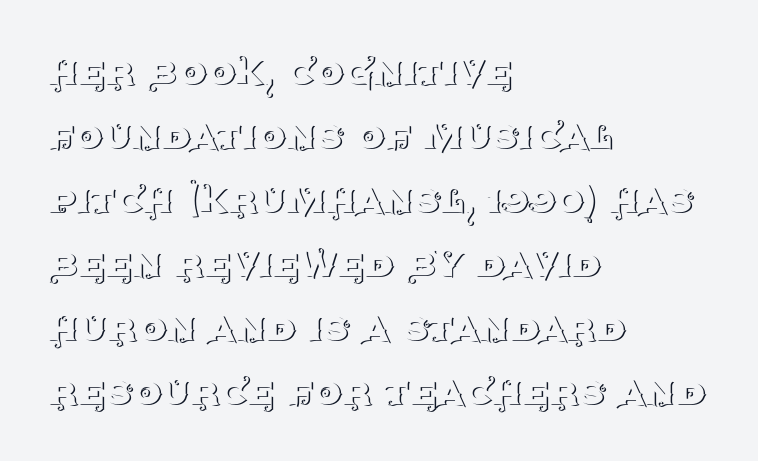
Honestly, there is no underline to notice here at all. Notice how descenders clear the ascenders below comfortably — that's standard leading. The tracking reads as untouched default to a designer's eye. Posture: vertical.
